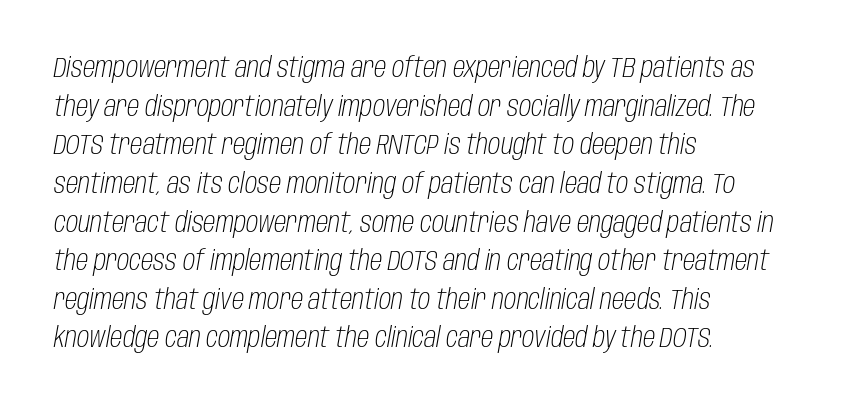
Line starts are locked; line ends wander. Beneath every word, the page is bare. What stands out about the letter spacing? Nothing — it is the standard amount. These lines are rendered in a variable-pitch font.
